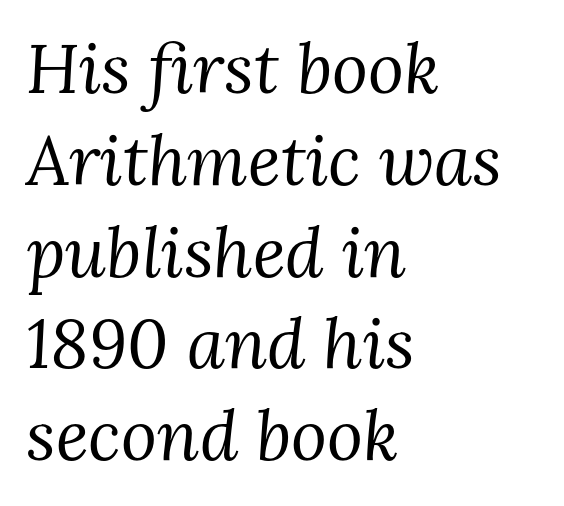
Q: Is the text bold? A: No.
Q: Is the text italic (slanted)? A: Yes, it leans right by about 3 degrees.
Q: Is the typeface a serif or a sans-serif typeface? A: Serif.
Q: Is the text underlined? A: No.
Q: How is the paragraph aligned? A: Left-aligned.
Q: Is the spacing between letters normal or unusually wide? A: Normal.
Q: Is the spacing between lines tight, normal or loose? A: Normal.
Q: Width (condensed, normal, or wide)? A: Normal.
Q: Stroke contrast? A: Medium.
Q: x-height? A: Medium.
Q: Monospaced? A: No.
